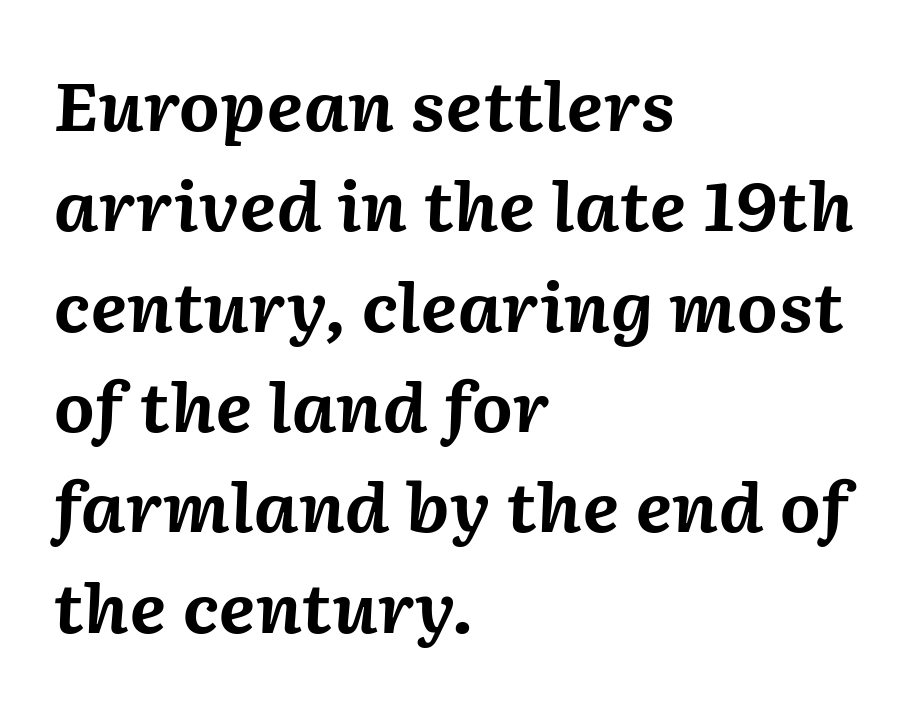
The image shows 66 px bold type, italic (leaning right); set left-aligned, normal line spacing (1.52x), normal letter spacing, not underlined; medium stroke contrast and a medium x-height.
